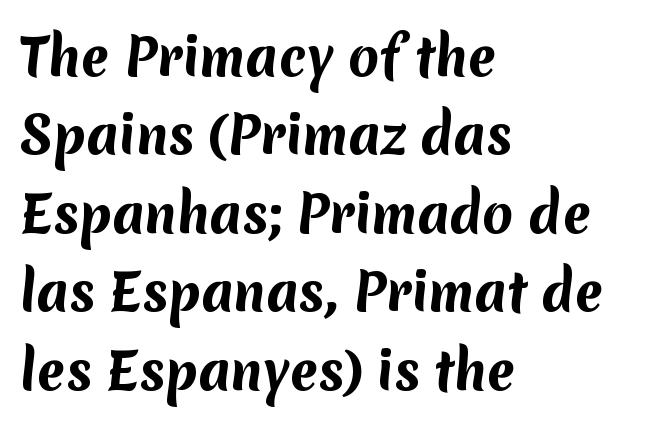
Do the characters align in a grid? No, the font is proportional. The type family on display is of the sans-serif kind. Short and long lines alike share a common starting point at left. The passage shown has conventional tracking throughout. Notice how thick the strokes are: this is what a full bold looks like.
